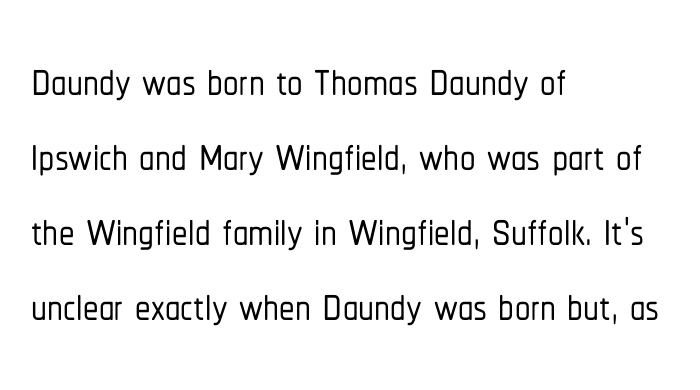
{"serif": "no", "italic": "no", "width": "condensed", "stroke_contrast": "low", "x_height": "medium", "monospaced": "no", "underline": "no", "align": "left", "line_spacing_ratio": 1.21, "letter_spacing": "normal", "letter_spacing_em": 0.0, "glyph_px": 62}
